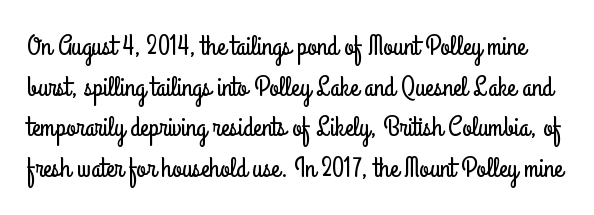
The image shows 28 px condensed sans-serif type; set normal line spacing (1.45x), normal letter spacing, not underlined; low stroke contrast and a small x-height.
